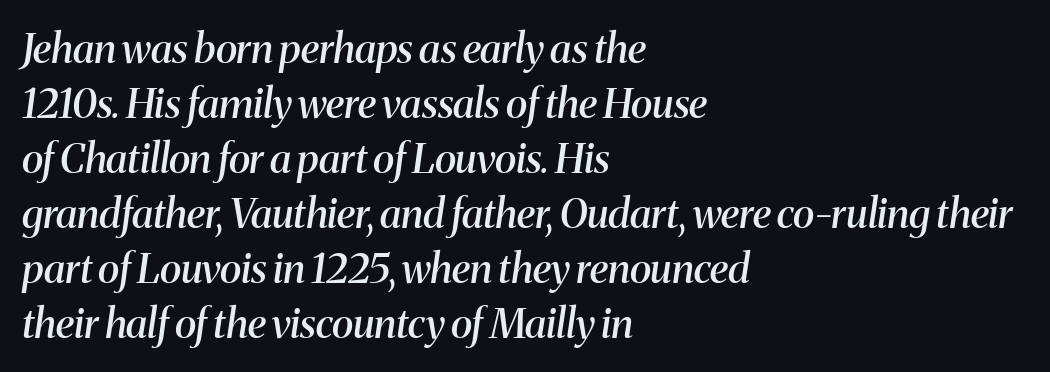
Q: Is the text bold? A: Semi-bold.
Q: Is the text italic (slanted)? A: Yes, it leans right by about 8 degrees.
Q: Is the typeface a serif or a sans-serif typeface? A: Serif.
Q: Is the text underlined? A: No.
Q: How is the paragraph aligned? A: Left-aligned.
Q: Is the spacing between letters normal or unusually wide? A: Normal.
Q: Is the spacing between lines tight, normal or loose? A: Normal.
Q: Width (condensed, normal, or wide)? A: Normal.
Q: Stroke contrast? A: Medium.
Q: x-height? A: Medium.
Q: Monospaced? A: No.
